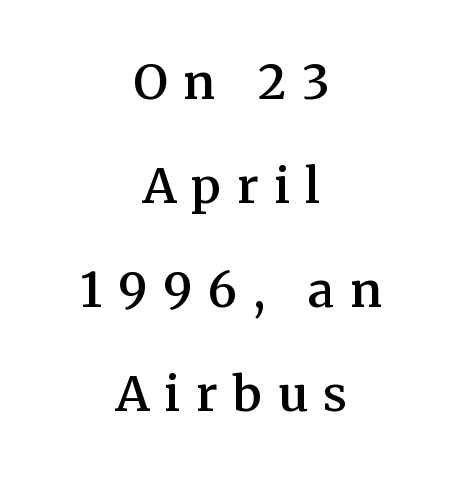
How heavy is the stroke? Medium-heavy — a semibold, shy of bold. Both edges are ragged and mirror each other, which tells us the setting is centered. Rule under the text: the space is simply empty. Stroke terminals: seriffed. Horizontal bands of white between lines are thick stripes. Glyph-to-glyph distance is far greater than everyday printed text.
